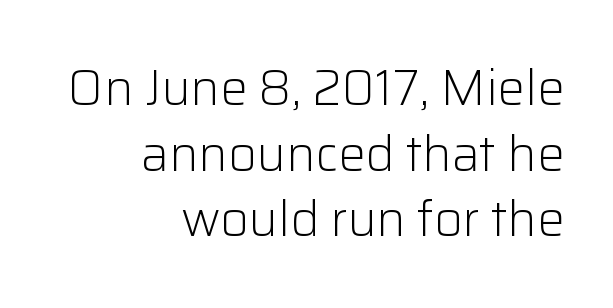
Q: Is the text bold? A: No.
Q: Is the text italic (slanted)? A: No, it is upright.
Q: Is the typeface a serif or a sans-serif typeface? A: Sans-serif.
Q: Is the text underlined? A: No.
Q: How is the paragraph aligned? A: Right-aligned.
Q: Is the spacing between letters normal or unusually wide? A: Normal.
Q: Is the spacing between lines tight, normal or loose? A: Normal.
Q: Width (condensed, normal, or wide)? A: Normal.
Q: Stroke contrast? A: Low.
Q: x-height? A: Medium.
Q: Monospaced? A: No.
